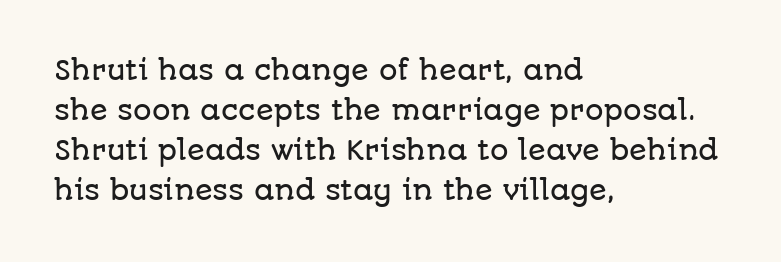
The image shows 26 px text type, upright; set left-aligned, normal line spacing (1.54x), normal letter spacing, not underlined.
